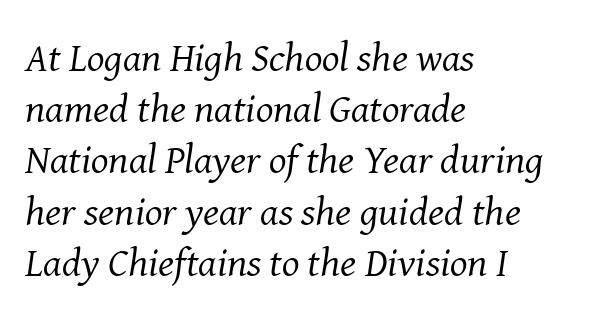
These lines sit exactly where default settings would place them. The letterforms sit at book weight or below. In terms of letterspacing, this is plain default setting. You could not count columns in this text — the font is proportionally spaced. Italic: yes, the glyphs are oblique. No word sits above an underline.
